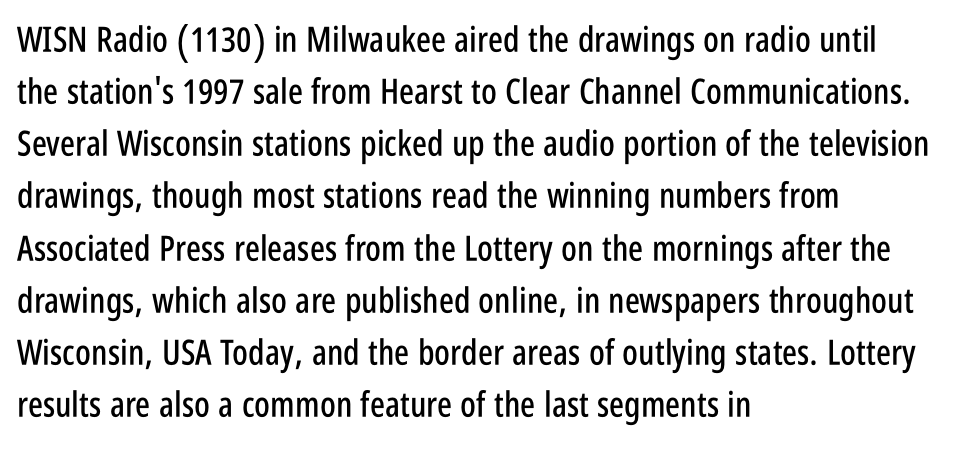
{"serif": "no", "italic": "no", "width": "condensed", "stroke_contrast": "low", "x_height": "large", "monospaced": "no", "underline": "no", "align": "left", "line_spacing": "normal", "line_spacing_ratio": 1.49, "letter_spacing": "normal", "letter_spacing_em": 0.0, "glyph_px": 35}
